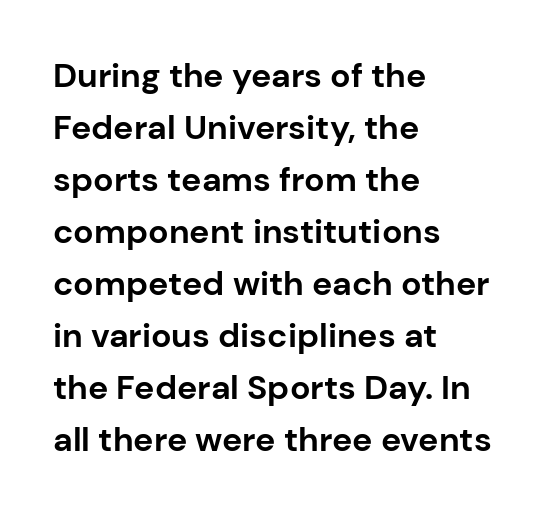
Reading down the column, the eye jumps a familiar distance to each next line. Looks like regular typesetting: each glyph gets only the width it needs. Characters remain perfectly vertical along every line. Every letter is thick-stroked: bold, no question.
